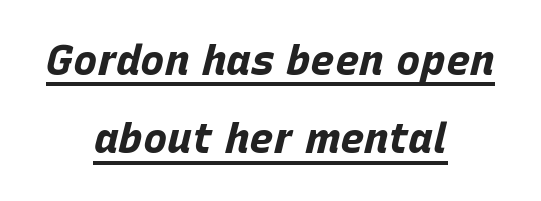
I'd describe the lettering as bold — thick and assertive. Looks like regular typesetting: each glyph gets only the width it needs. Slant detected: the letters are inclined. Nobody touched the tracking dial on this one. The lines in this sample share a center point and differ in where they start and stop. Summary of vertical rhythm: relaxed, with wide interline spacing.
